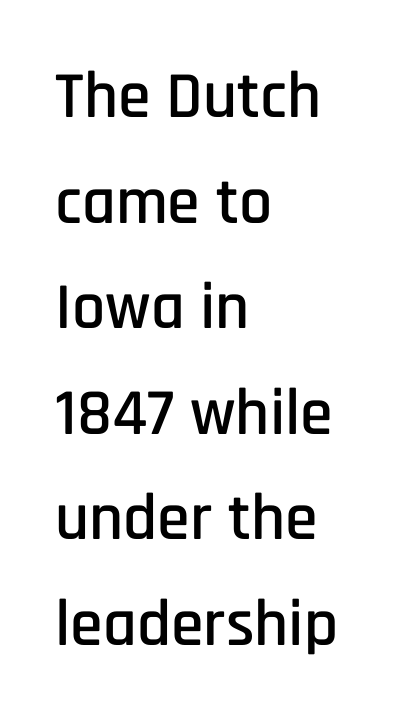
The image shows 66 px condensed sans-serif type, upright; set left-aligned, normal line spacing (1.6x), normal letter spacing, not underlined; low stroke contrast and a large x-height.
